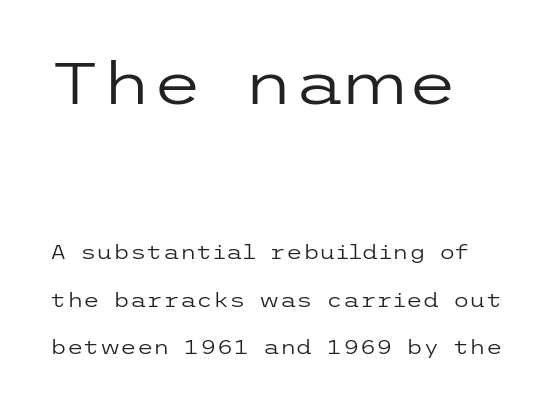
The image shows 58 px regular-weight, wide sans-serif type, upright; set loose line spacing (2.5x), normal letter spacing, not underlined; the first (top) block is 3.05x larger; low stroke contrast and a medium x-height.
